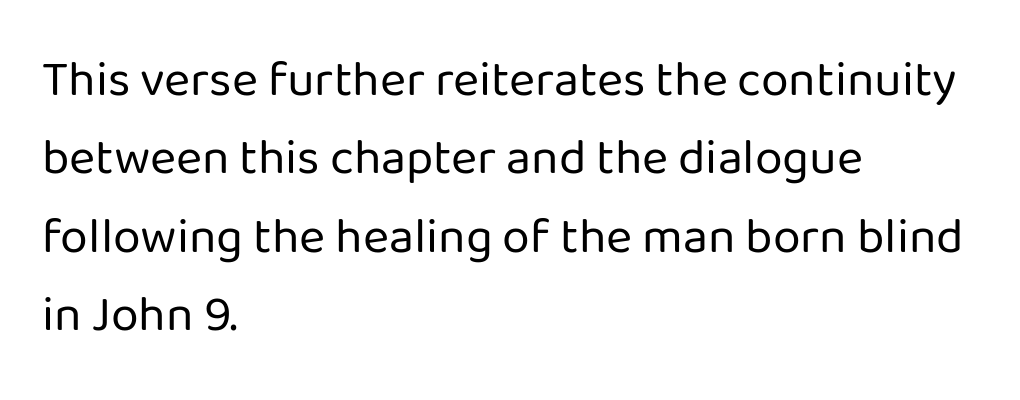
The image shows 50 px regular-weight sans-serif type, upright; set left-aligned, normal line spacing (1.57x), normal letter spacing, not underlined; low stroke contrast and a medium x-height.
